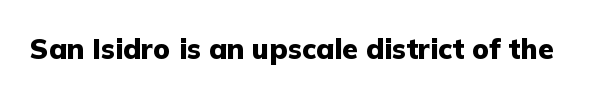
Is the type bold? Yes — the strokes are clearly thick and heavy. In terms of letterspacing, this is plain default setting. The space directly below the letters is spotless. Check where the strokes stop: nothing finishes them off — pure sans. Each letter keeps its own natural width here, so spacing adapts to shape.
